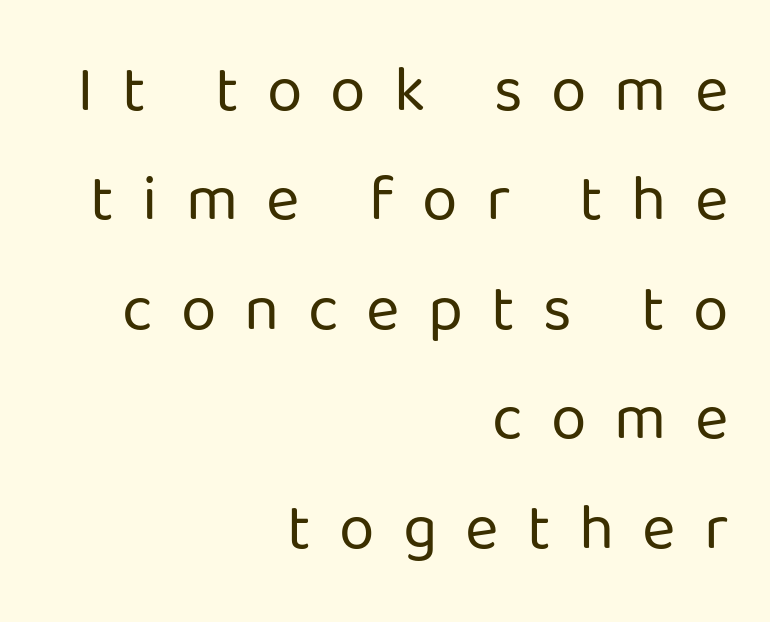
A bare baseline throughout the passage. Does the type have serifs? No, each stem ends abruptly. Honestly, the letter spacing is so wide it's the main thing you notice. Characters remain perfectly vertical along every line.
